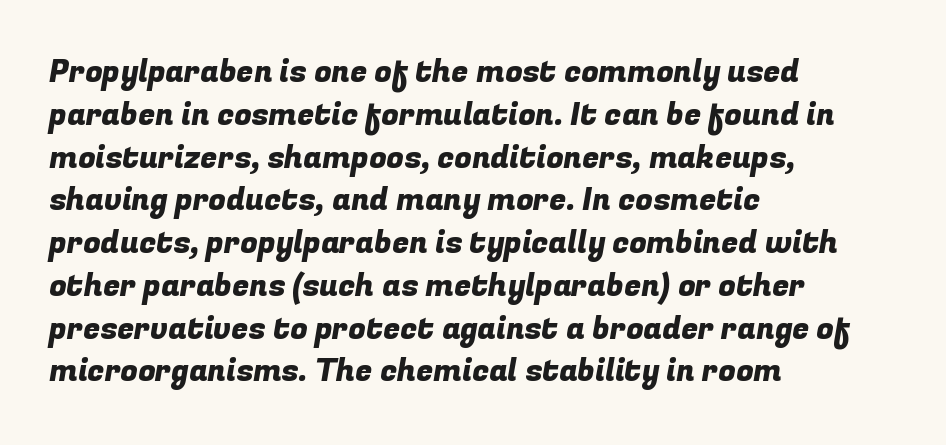
{"serif": "no", "width": "normal", "stroke_contrast": "low", "x_height": "medium", "monospaced": "no", "underline": "no", "align": "left", "line_spacing": "normal", "line_spacing_ratio": 1.38, "letter_spacing": "normal", "letter_spacing_em": 0.0, "glyph_px": 31}
